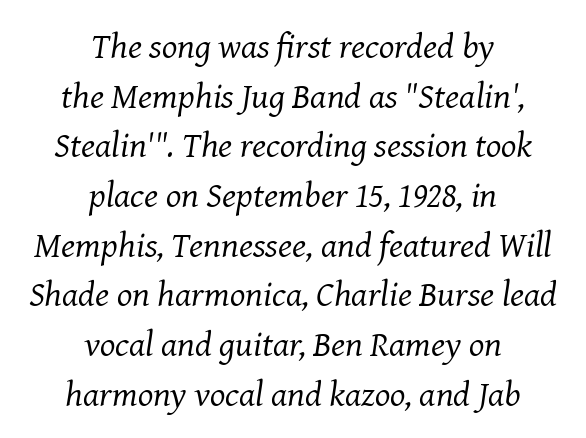
{"serif": "yes", "italic": "yes", "lean": "right", "slant_degrees": 8, "bold": "no", "weight": "regular", "width": "normal", "stroke_contrast": "medium", "x_height": "medium", "monospaced": "no", "underline": "no", "align": "center", "line_spacing": "normal", "line_spacing_ratio": 1.38, "letter_spacing": "normal", "letter_spacing_em": 0.0, "glyph_px": 36}
